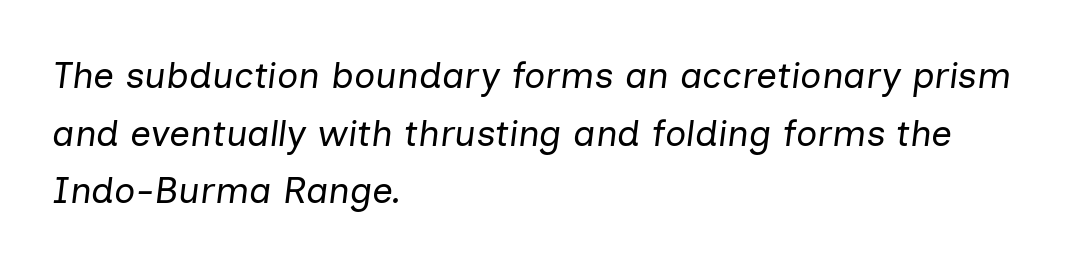
{"italic": "yes", "lean": "right", "slant_degrees": 7, "bold": "no", "weight": "regular", "width": "normal", "stroke_contrast": "low", "x_height": "medium", "monospaced": "no", "underline": "no", "align": "left", "line_spacing": "normal", "line_spacing_ratio": 1.56, "letter_spacing": "normal", "letter_spacing_em": 0.0, "glyph_px": 37}
